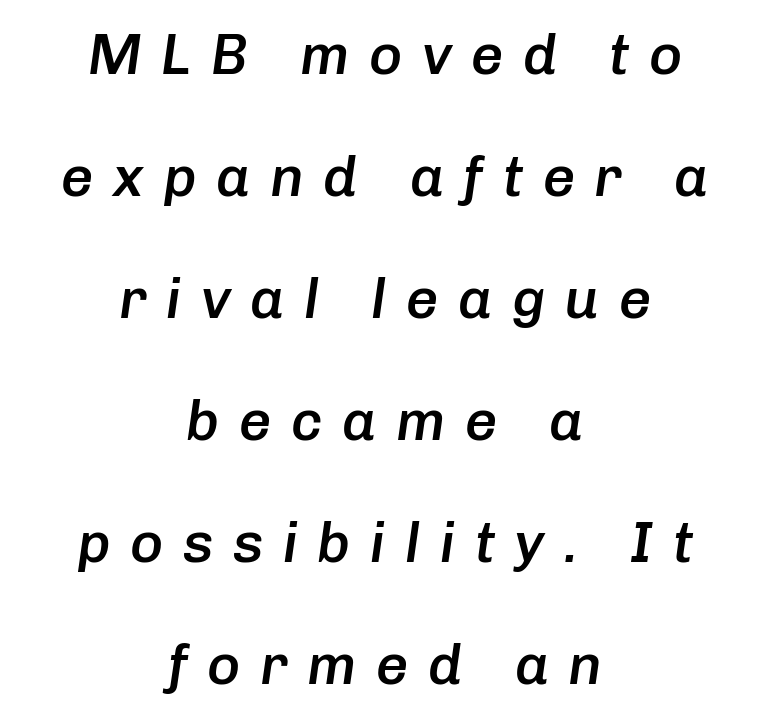
Each line is balanced around a shared central axis. If you measured baseline to baseline, you'd find a long distance. Yep, that's italic — everything's leaning. The letters are semibold — heavier than regular but short of a full bold. These lines are rendered in a variable-pitch font.
